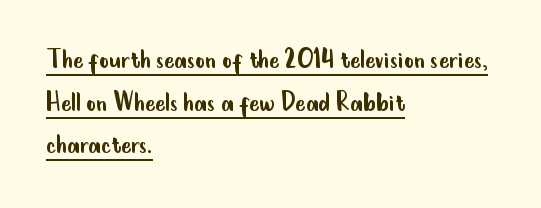
Q: Is the text bold? A: No.
Q: Is the text italic (slanted)? A: No, it is upright.
Q: Is the typeface a serif or a sans-serif typeface? A: Sans-serif.
Q: Is the text underlined? A: Yes.
Q: How is the paragraph aligned? A: Left-aligned.
Q: Is the spacing between letters normal or unusually wide? A: Normal.
Q: Is the spacing between lines tight, normal or loose? A: Normal.
Q: Width (condensed, normal, or wide)? A: Condensed.
Q: Stroke contrast? A: Low.
Q: x-height? A: Small.
Q: Monospaced? A: No.
